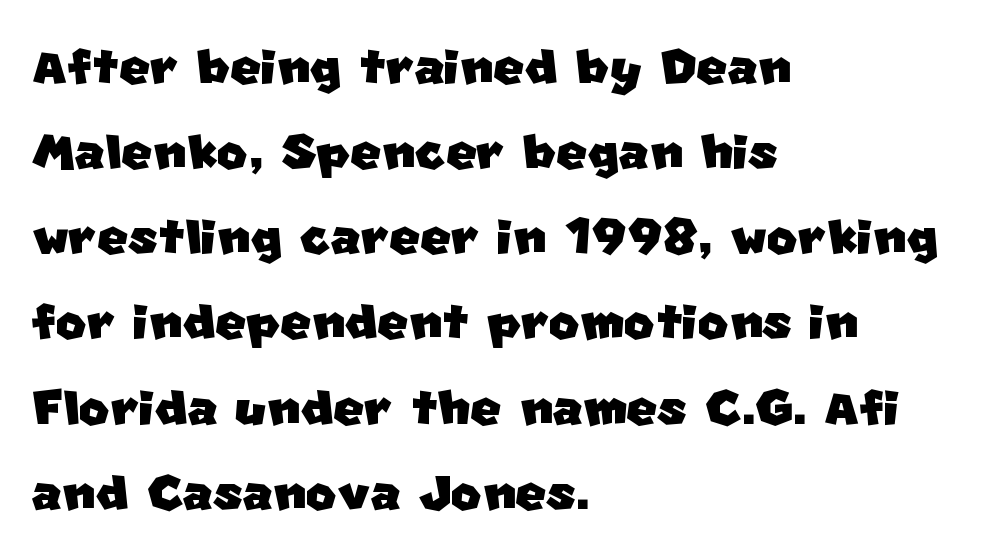
What stands out about the letter spacing? Nothing — it is the standard amount. The face used here is a sans, in the tradition of grotesques and geometrics. These lines sit exactly where default settings would place them. The passage shown is not underscored anywhere.
